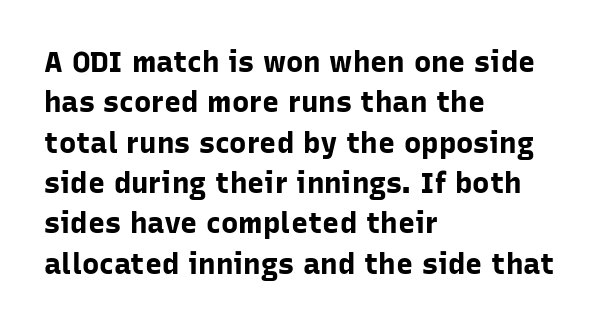
{"serif": "no", "italic": "no", "bold": "yes", "weight": "bold", "width": "normal", "stroke_contrast": "low", "x_height": "medium", "monospaced": "no", "underline": "no", "align": "left", "line_spacing": "normal", "line_spacing_ratio": 1.39, "letter_spacing": "normal", "letter_spacing_em": 0.0, "glyph_px": 29}
